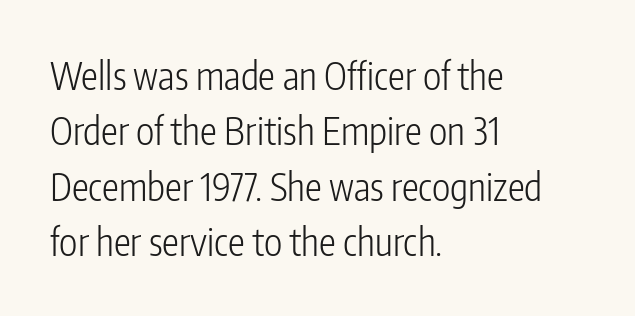
{"serif": "no", "italic": "no", "bold": "no", "weight": "light", "width": "condensed", "stroke_contrast": "low", "x_height": "medium", "monospaced": "no", "underline": "no", "align": "left", "line_spacing": "normal", "line_spacing_ratio": 1.46, "letter_spacing": "normal", "letter_spacing_em": 0.0, "glyph_px": 38}
